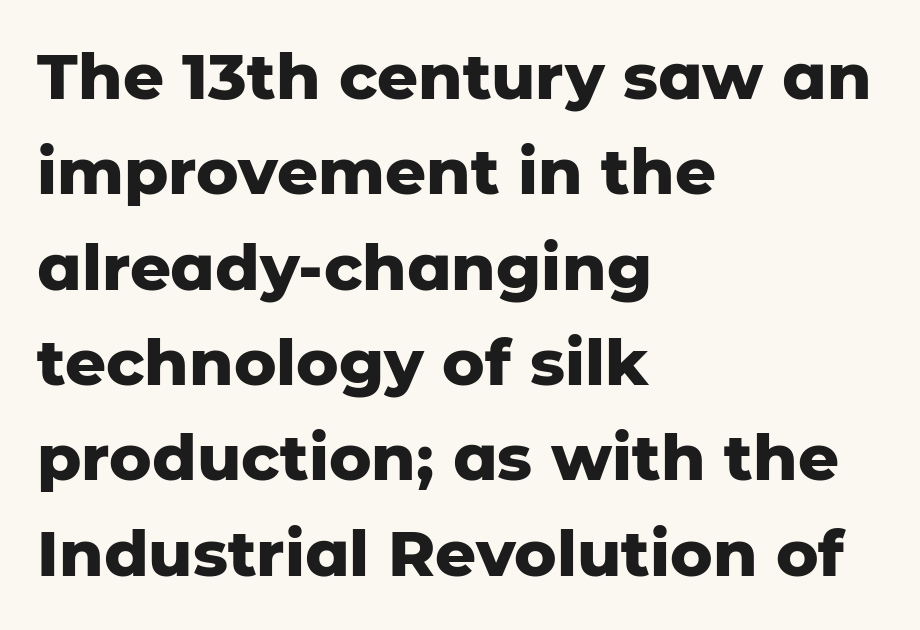
The image shows 64 px heavy sans-serif type, upright; set left-aligned, normal line spacing (1.49x), normal letter spacing, not underlined; low stroke contrast and a medium x-height.
